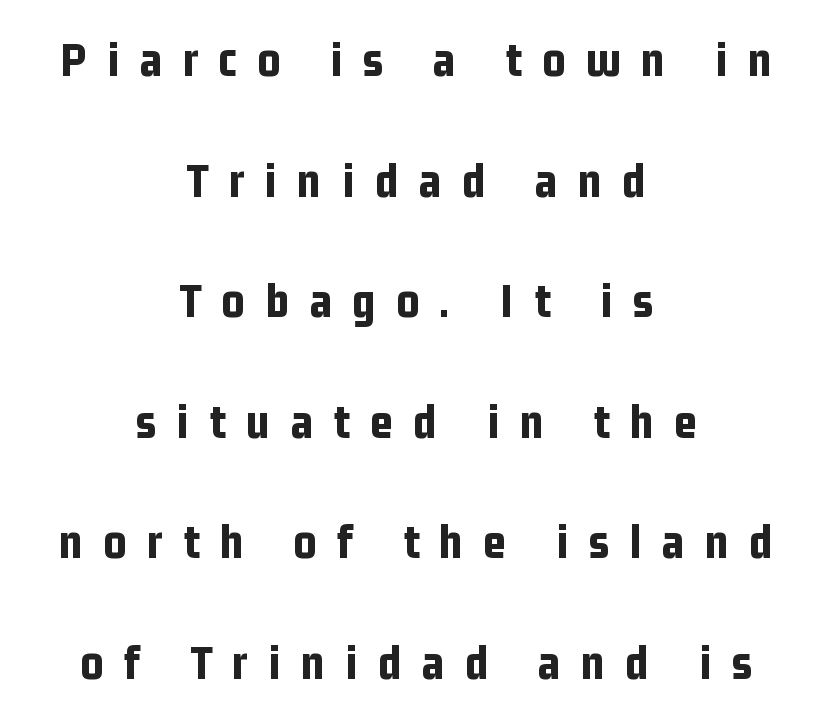
How heavy is the stroke? Heavy — this is a bold. The font family rendered here belongs to the sans-serif group. The face used here is proportionally spaced, like ordinary book or web type. Each word looks stretched out because of the extra space between its letters.
